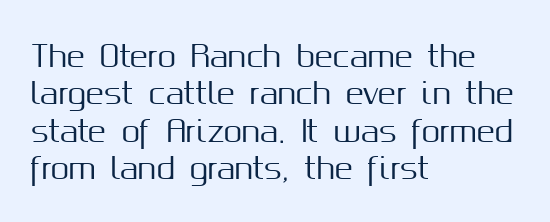
The image shows 30 px sans-serif type, upright; set left-aligned, normal line spacing (1.25x), normal letter spacing, not underlined; medium stroke contrast and a medium x-height.
